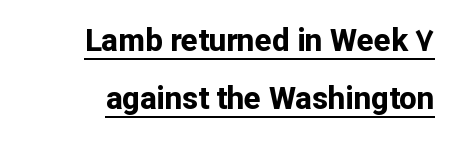
{"serif": "no", "italic": "no", "bold": "yes", "weight": "bold", "width": "normal", "stroke_contrast": "low", "x_height": "medium", "monospaced": "no", "underline": "yes", "align": "right", "line_spacing_ratio": 1.87, "letter_spacing": "normal", "letter_spacing_em": 0.0, "glyph_px": 31}
